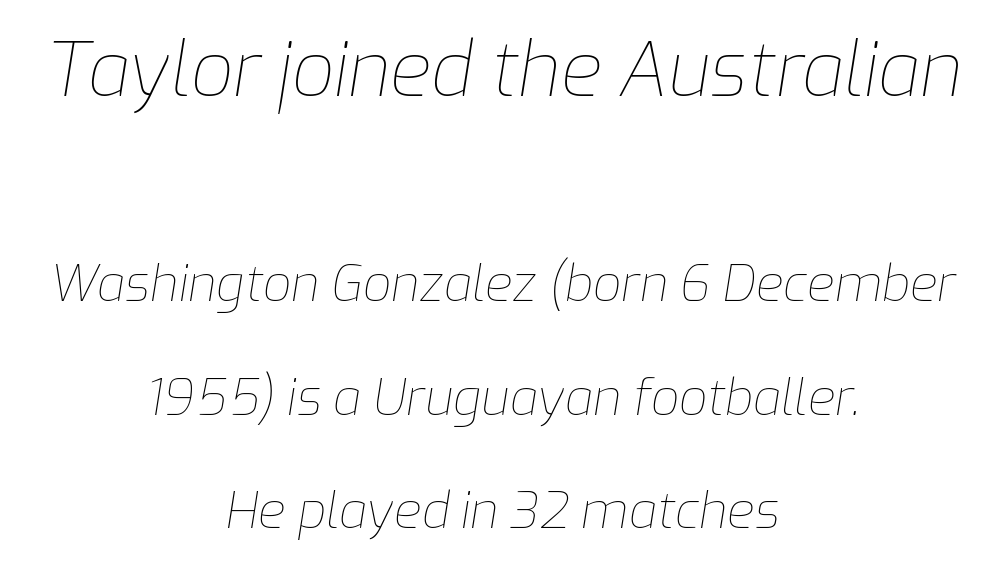
{"italic": "yes", "lean": "right", "slant_degrees": 9, "bold": "no", "weight": "thin", "width": "normal", "stroke_contrast": "low", "x_height": "medium", "monospaced": "no", "underline": "no", "align": "center", "line_spacing": "loose", "line_spacing_ratio": 2.27, "letter_spacing": "normal", "letter_spacing_em": 0.0, "larger_block": "first", "size_ratio": 1.5, "glyph_px": 75}
